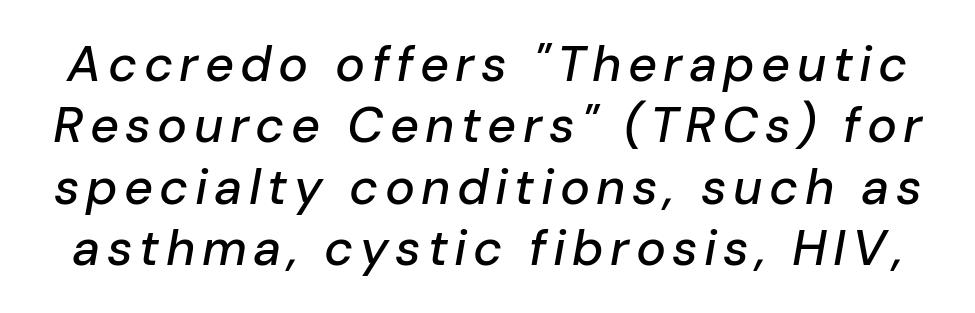
The image shows 50 px text type, italic (leaning right); set line spacing 1.23x, not underlined; low stroke contrast and a medium x-height.
